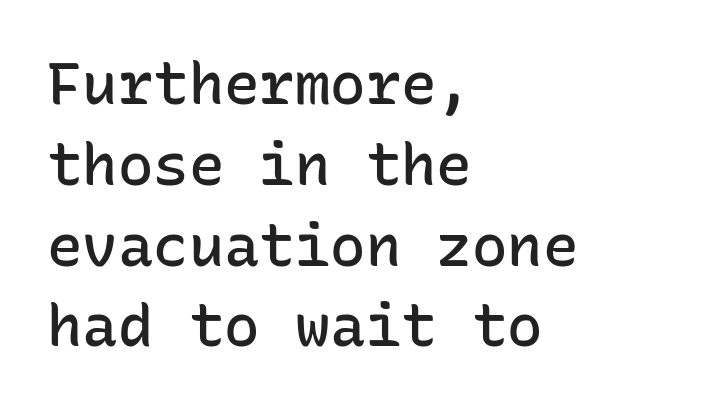
The image shows 59 px semibold sans-serif type, upright, monospaced; set left-aligned, normal line spacing (1.37x), normal letter spacing, not underlined; low stroke contrast and a medium x-height.
